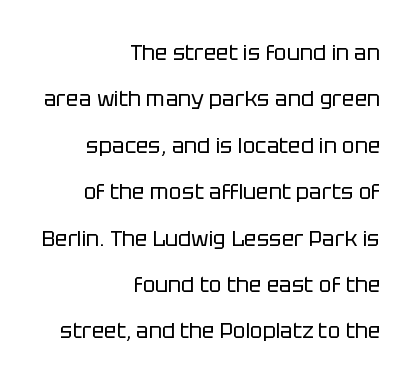
Q: Is the text bold? A: No.
Q: Is the text italic (slanted)? A: No, it is upright.
Q: Is the text underlined? A: No.
Q: How is the paragraph aligned? A: Right-aligned.
Q: Is the spacing between letters normal or unusually wide? A: Normal.
Q: Is the spacing between lines tight, normal or loose? A: Loose.
